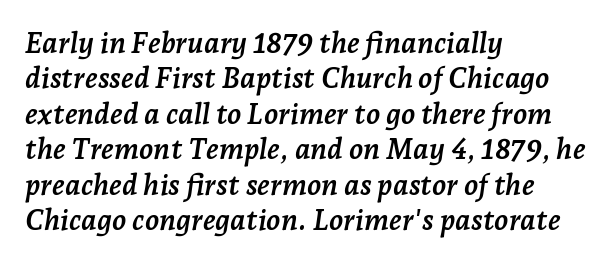
Q: Is the text bold? A: Yes.
Q: Is the text italic (slanted)? A: Yes, it leans right by about 7 degrees.
Q: Is the typeface a serif or a sans-serif typeface? A: Serif.
Q: Is the text underlined? A: No.
Q: How is the paragraph aligned? A: Left-aligned.
Q: Is the spacing between letters normal or unusually wide? A: Normal.
Q: Width (condensed, normal, or wide)? A: Normal.
Q: Stroke contrast? A: Low.
Q: x-height? A: Medium.
Q: Monospaced? A: No.
